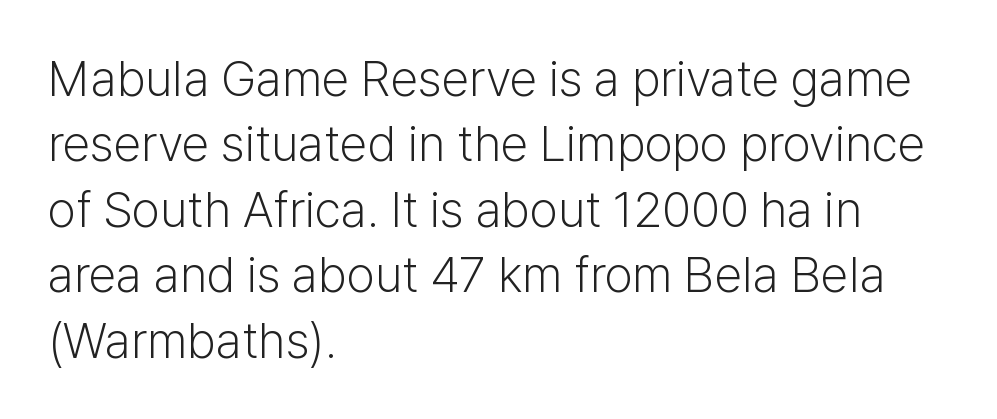
Weight: not bold — regular or lighter. One glance says typical: line gaps are just what's usual. The rendering shows plain stroke endings on the letterforms — a sans-serif design. The face used here is proportionally spaced, like ordinary book or web type.
